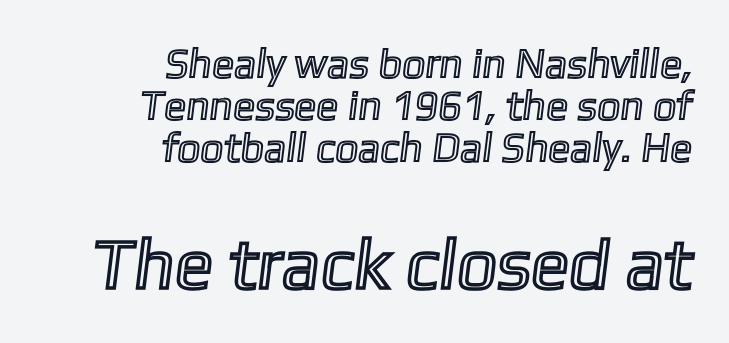
{"width": "normal", "x_height": "medium", "monospaced": "no", "underline": "no", "align": "right", "line_spacing": "tight", "line_spacing_ratio": 1.03, "letter_spacing": "normal", "letter_spacing_em": 0.0, "larger_block": "second", "size_ratio": 1.73, "glyph_px": 71}
